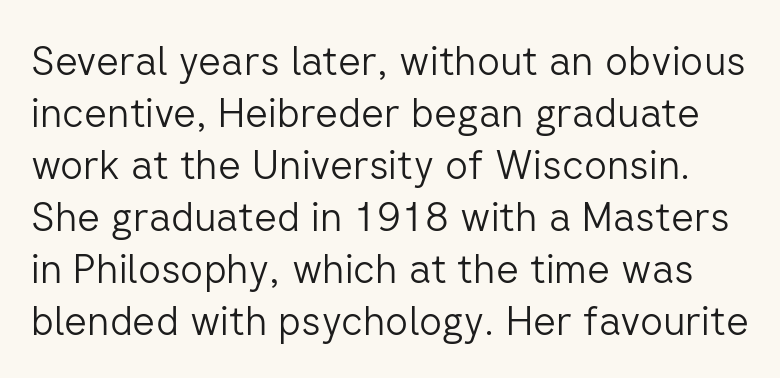
The image shows 40 px light sans-serif type, upright; set normal line spacing (1.3x), normal letter spacing, not underlined; low stroke contrast and a medium x-height.
